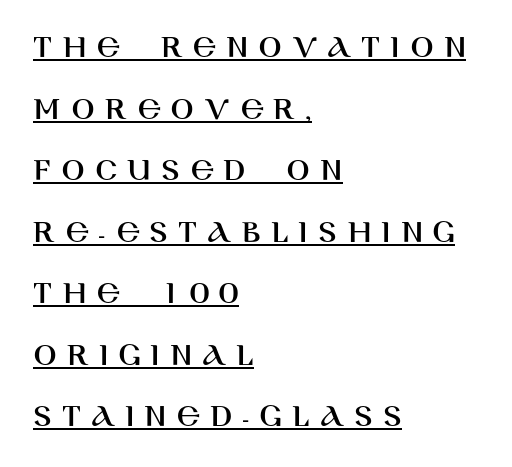
The image shows 34 px sans-serif type, upright; set left-aligned, line spacing 1.81x, unusually wide letter spacing (+0.3 em), underlined; high stroke contrast and a large x-height.
